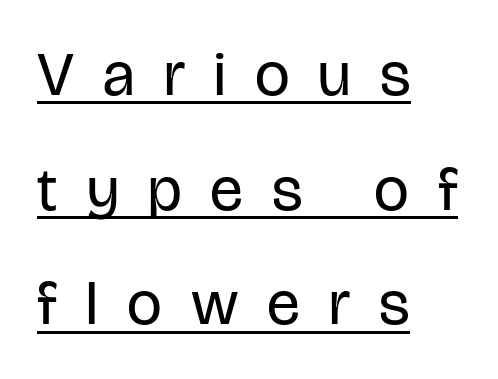
The letterforms sit at book weight or below. These lines stack with their left ends in a neat column. These lines are rendered in a variable-pitch font. In designer terms, the underline attribute is active on this setting. The type is letterspaced generously, with wide tracking.
